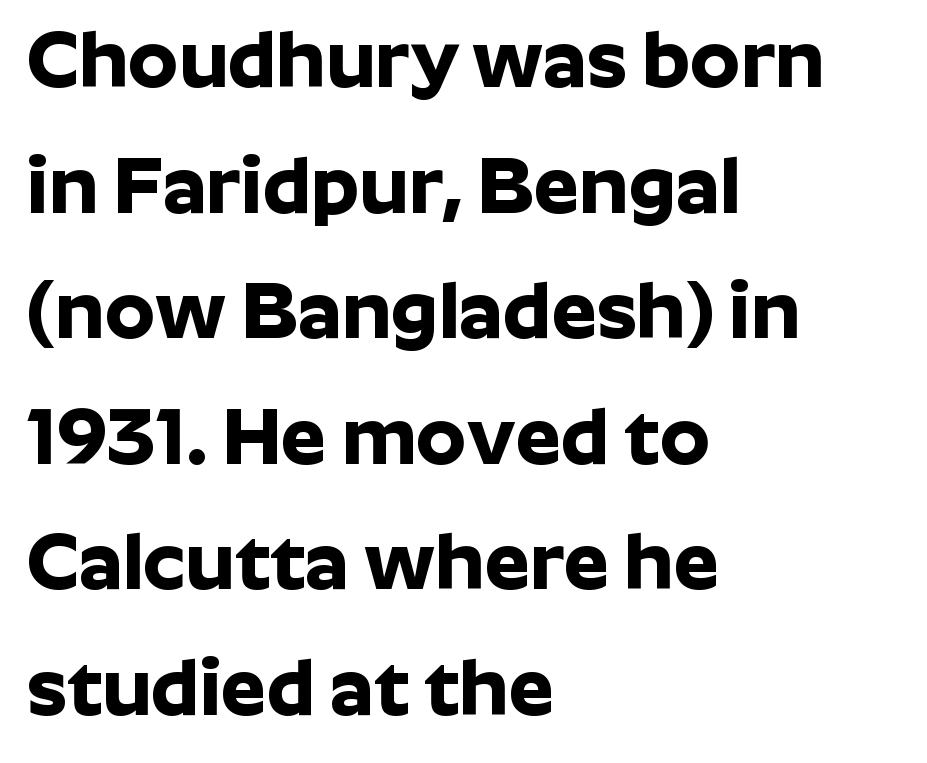
The image shows 80 px bold sans-serif type, upright; set left-aligned, normal line spacing (1.57x), normal letter spacing, not underlined; low stroke contrast and a medium x-height.
